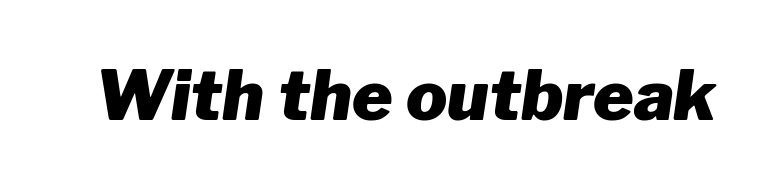
The zone under the glyphs is completely vacant. Italic? Definitely — the glyphs are oblique. Tracking here is standard; glyphs follow each other at the usual distance. Each letter keeps its own natural width here, so spacing adapts to shape. The characters look thick and weighty, a clear bold.
